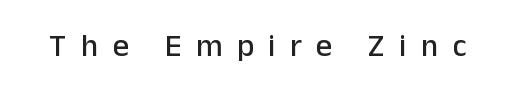
Q: Is the text italic (slanted)? A: No, it is upright.
Q: Is the typeface a serif or a sans-serif typeface? A: Sans-serif.
Q: Is the text underlined? A: No.
Q: Is the spacing between letters normal or unusually wide? A: Unusually wide.
Q: Width (condensed, normal, or wide)? A: Normal.
Q: Stroke contrast? A: Low.
Q: x-height? A: Medium.
Q: Monospaced? A: No.
